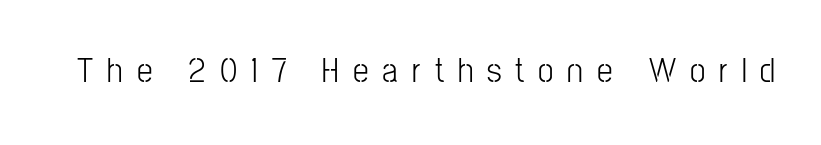
{"serif": "no", "italic": "no", "bold": "no", "weight": "light", "width": "condensed", "stroke_contrast": "low", "x_height": "medium", "monospaced": "no", "underline": "no", "letter_spacing": "wide", "letter_spacing_em": 0.4, "glyph_px": 35}
